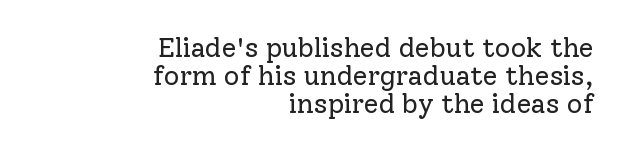
Weight: regular or lighter. Vertical strokes here are truly vertical. Nothing unusual about the tracking: characters are spaced as the font intends. The typesetter chose a ragged-left arrangement here. No word sits above an underline. The space between consecutive lines is stingy.
